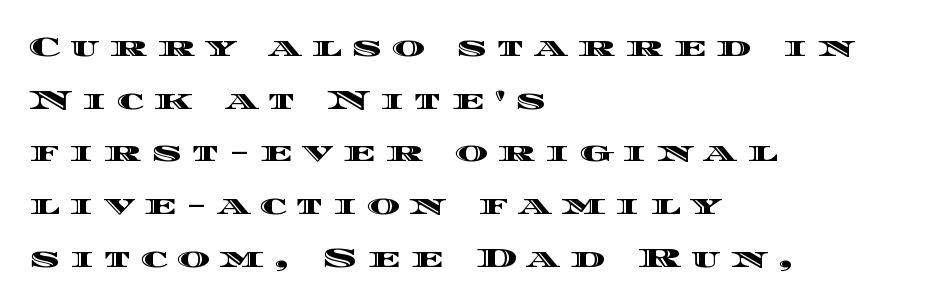
Q: Is the text italic (slanted)? A: No, it is upright.
Q: Is the text underlined? A: No.
Q: How is the paragraph aligned? A: Left-aligned.
Q: Is the spacing between letters normal or unusually wide? A: Unusually wide.
Q: Width (condensed, normal, or wide)? A: Wide.
Q: x-height? A: Large.
Q: Monospaced? A: No.
